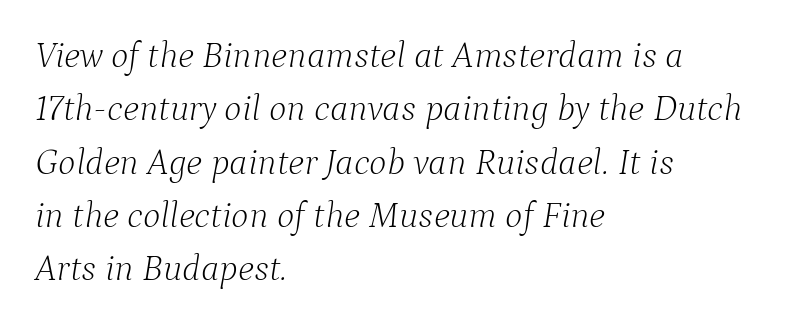
The image shows 37 px light serif type, italic (leaning right); set left-aligned, normal line spacing (1.44x), normal letter spacing, not underlined; low stroke contrast and a medium x-height.
